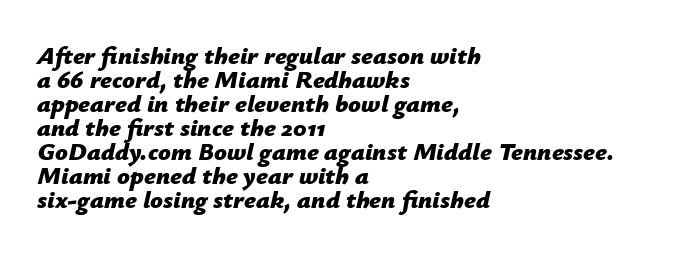
The image shows 25 px bold type, italic (leaning right); set left-aligned, tight line spacing (0.96x), normal letter spacing, not underlined.
